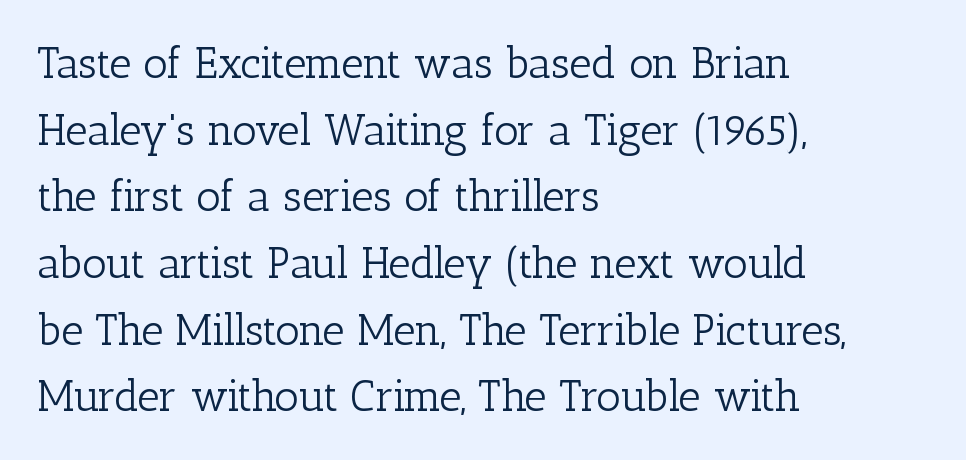
Q: Is the text bold? A: No.
Q: Is the text italic (slanted)? A: No, it is upright.
Q: Is the typeface a serif or a sans-serif typeface? A: Serif.
Q: Is the text underlined? A: No.
Q: How is the paragraph aligned? A: Left-aligned.
Q: Is the spacing between letters normal or unusually wide? A: Normal.
Q: Is the spacing between lines tight, normal or loose? A: Normal.
Q: Width (condensed, normal, or wide)? A: Normal.
Q: Stroke contrast? A: Low.
Q: x-height? A: Medium.
Q: Monospaced? A: No.
